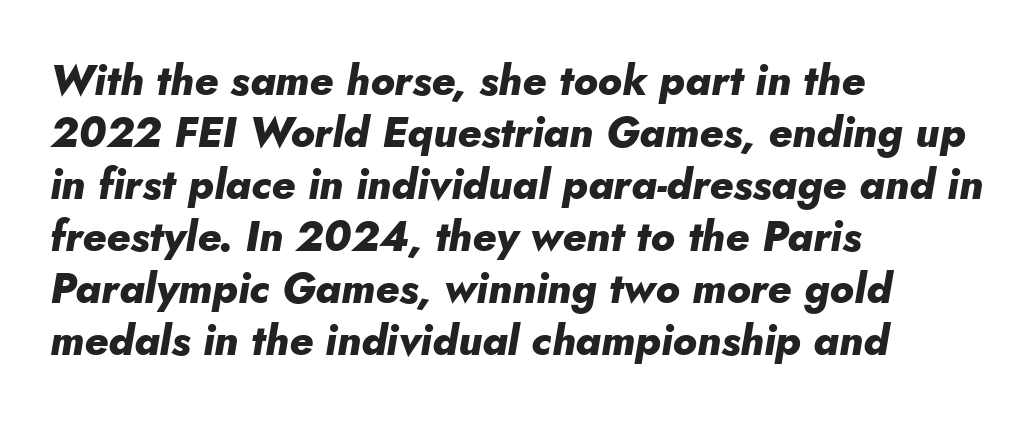
The image shows 42 px heavy type, italic (leaning right); set left-aligned, line spacing 1.24x, normal letter spacing, not underlined; low stroke contrast and a small x-height.
